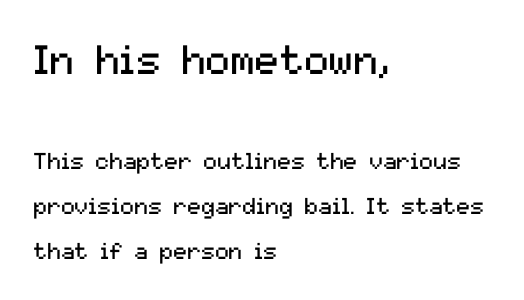
Grotesque or geometric, the face here clearly has no serifs. These lines are set flush left with a ragged right edge. No letter is thick-stroked: the sample isn't bold. Note: larger setting up top, smaller setting below. The strip under each line holds only bare page. How are the letters spaced? Ordinarily, with no added tracking.
